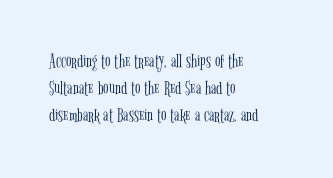
The text block is weighted toward the left margin, trailing off unevenly rightward. Summary of vertical rhythm: regular, with standard interline spacing. Spacing between characters is what you'd get straight out of the box. The letterforms sit at book weight or below.
